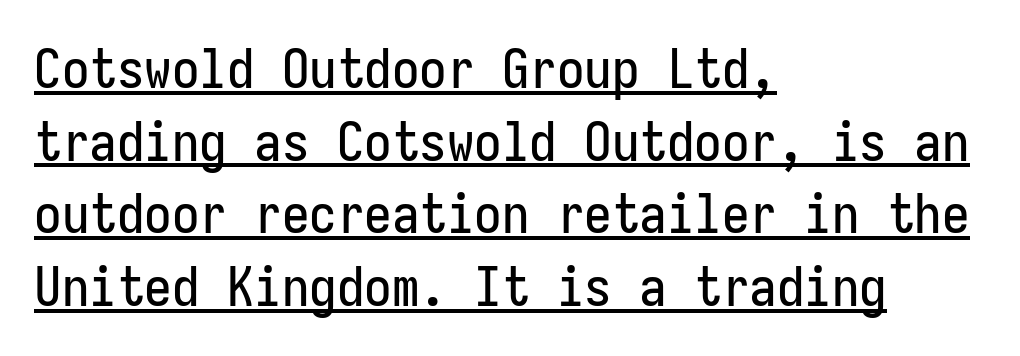
Q: Is the text italic (slanted)? A: No, it is upright.
Q: Is the typeface a serif or a sans-serif typeface? A: Sans-serif.
Q: Is the text underlined? A: Yes.
Q: How is the paragraph aligned? A: Left-aligned.
Q: Is the spacing between letters normal or unusually wide? A: Normal.
Q: Is the spacing between lines tight, normal or loose? A: Normal.
Q: Width (condensed, normal, or wide)? A: Condensed.
Q: Stroke contrast? A: Low.
Q: x-height? A: Medium.
